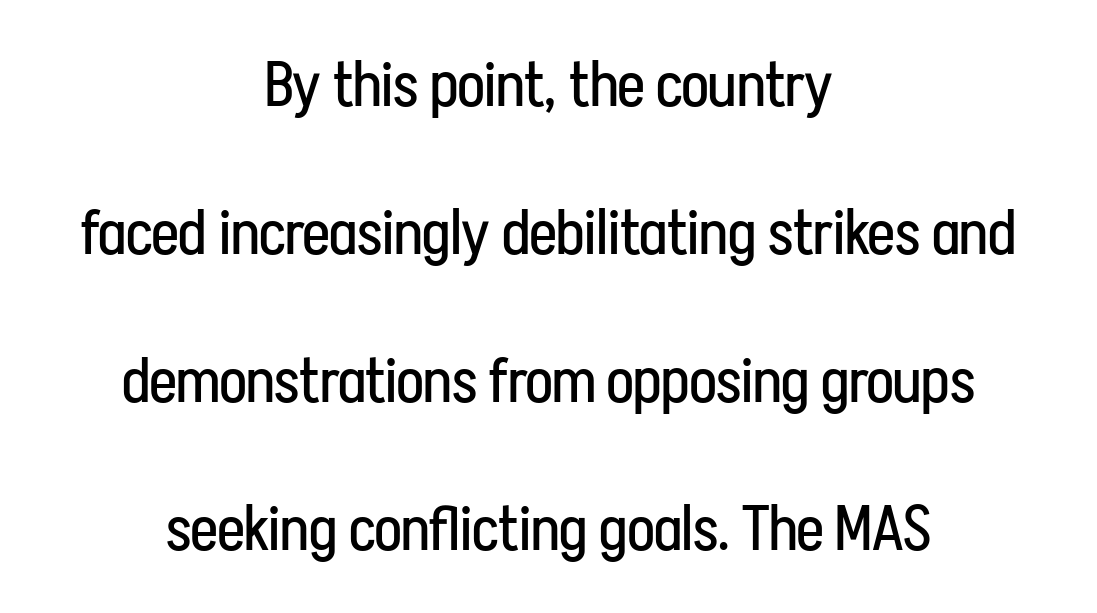
The image shows 63 px regular-weight, condensed sans-serif type, upright; set centered, loose line spacing (2.35x), normal letter spacing, not underlined; low stroke contrast and a medium x-height.
